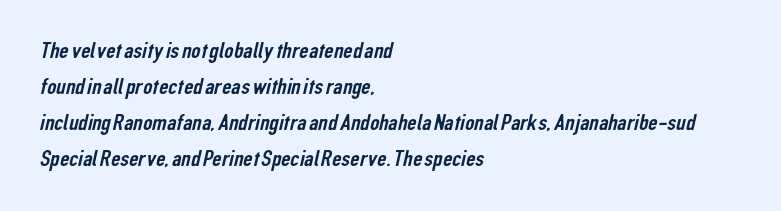
Q: Is the text underlined? A: No.
Q: How is the paragraph aligned? A: Left-aligned.
Q: Is the spacing between letters normal or unusually wide? A: Normal.
Q: Is the spacing between lines tight, normal or loose? A: Normal.
